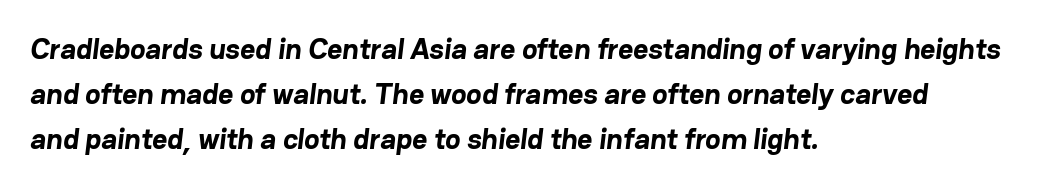
The image shows 29 px bold sans-serif type; set left-aligned, normal line spacing (1.56x), normal letter spacing, not underlined; low stroke contrast and a medium x-height.
